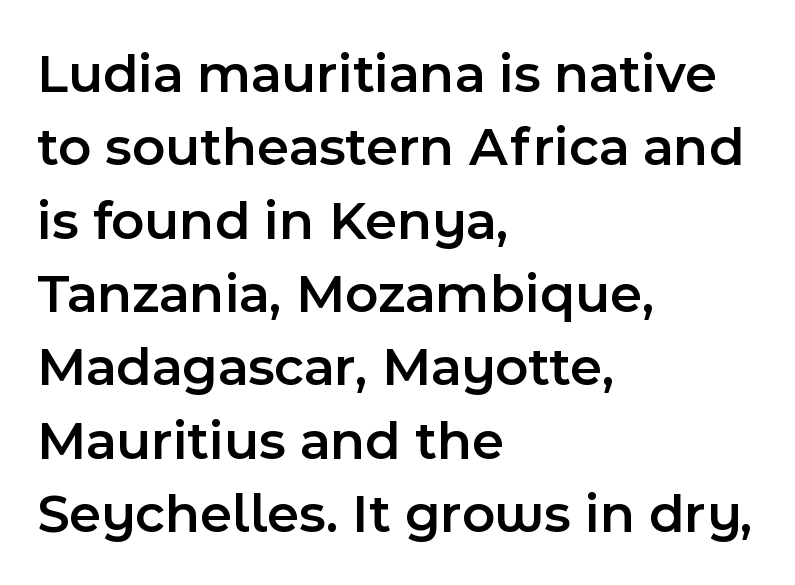
{"serif": "no", "italic": "no", "bold": "semi", "weight": "semibold", "width": "normal", "x_height": "medium", "monospaced": "no", "underline": "no", "align": "left", "line_spacing": "normal", "line_spacing_ratio": 1.31, "letter_spacing": "normal", "letter_spacing_em": 0.0, "glyph_px": 56}
